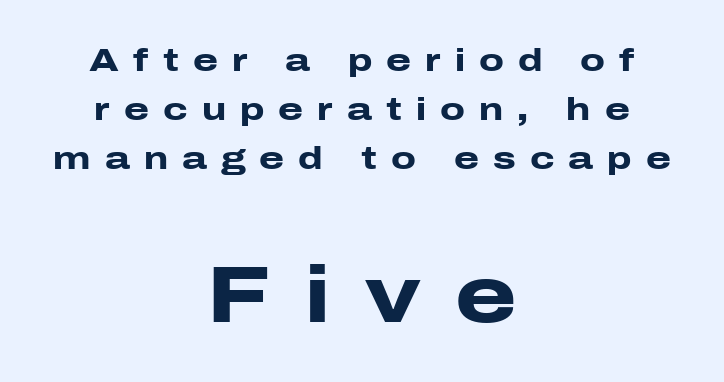
The image shows 79 px heavy, wide sans-serif type, upright; set centered, normal line spacing (1.53x), unusually wide letter spacing (+0.44 em), not underlined; the second (bottom) block is 2.47x larger; low stroke contrast and a medium x-height.
